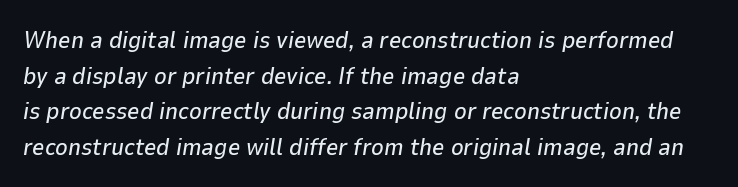
{"italic": "yes", "lean": "right", "slant_degrees": 9, "underline": "no", "align": "left", "line_spacing": "normal", "line_spacing_ratio": 1.48, "letter_spacing": "normal", "letter_spacing_em": 0.0, "glyph_px": 24}
